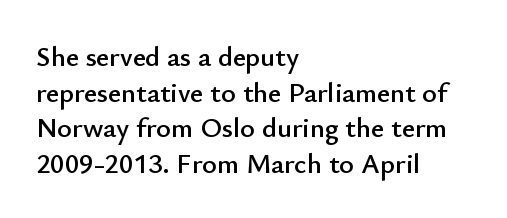
The image shows 28 px sans-serif type, upright; set left-aligned, normal line spacing (1.27x), normal letter spacing, not underlined; low stroke contrast and a small x-height.
